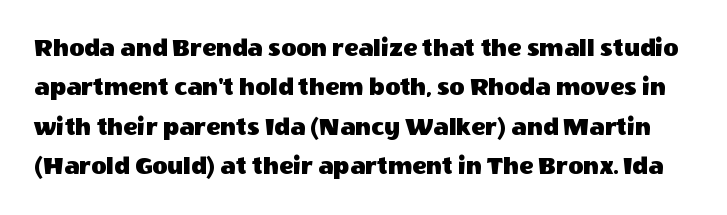
When letters stand straight like this, we call the style roman or upright. The words here are not underlined. Leading matches the norm, producing a regular column. The face used here is rendered with its standard letterfit.
